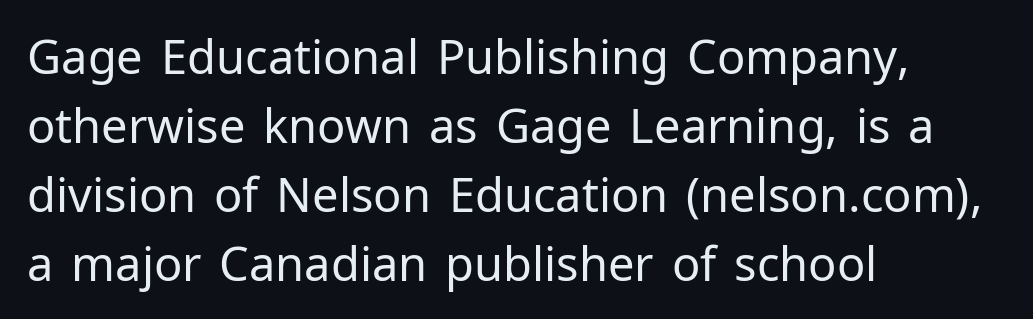
{"serif": "no", "italic": "no", "bold": "no", "weight": "regular", "width": "normal", "stroke_contrast": "low", "x_height": "medium", "monospaced": "no", "underline": "no", "align": "left", "line_spacing": "normal", "line_spacing_ratio": 1.47, "letter_spacing": "normal", "letter_spacing_em": 0.0, "glyph_px": 47}
